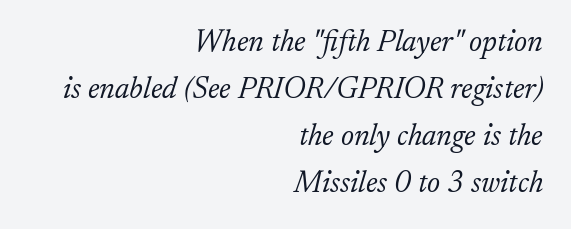
A typesetter would call this proportional, since set widths differ per character. The space between consecutive lines is moderate. You could call the tracking neutral — neither tight nor loose. The strokes carry an ordinary text weight at most.
